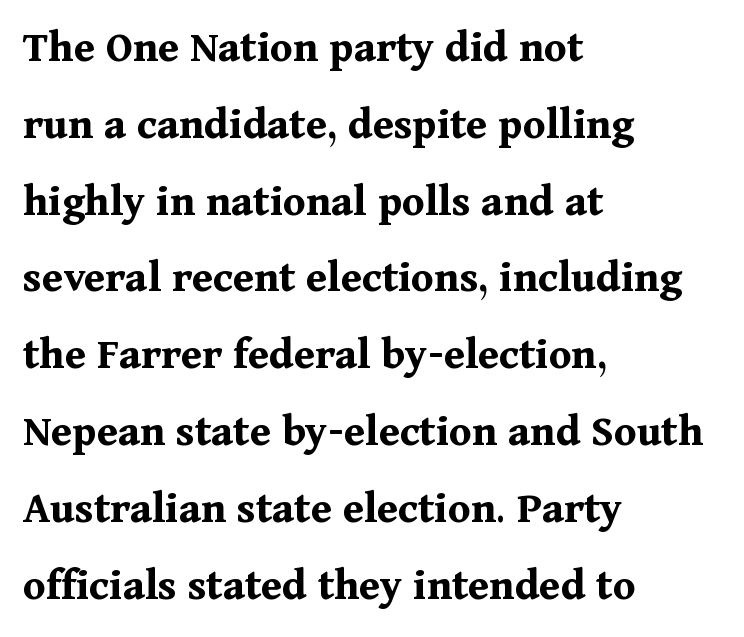
Spacing verdict: proportional, widths tailored to each character. Examine the stroke ends and you'll spot serifs. The strokes are fattened all the way to bold. Short and long lines alike share a common starting point at left.
